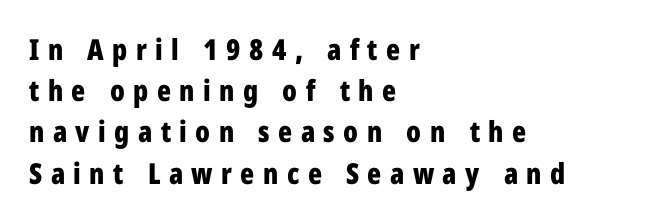
The image shows 29 px bold, condensed sans-serif type, upright; set left-aligned, normal line spacing (1.42x), unusually wide letter spacing (+0.29 em), not underlined; low stroke contrast and a medium x-height.
